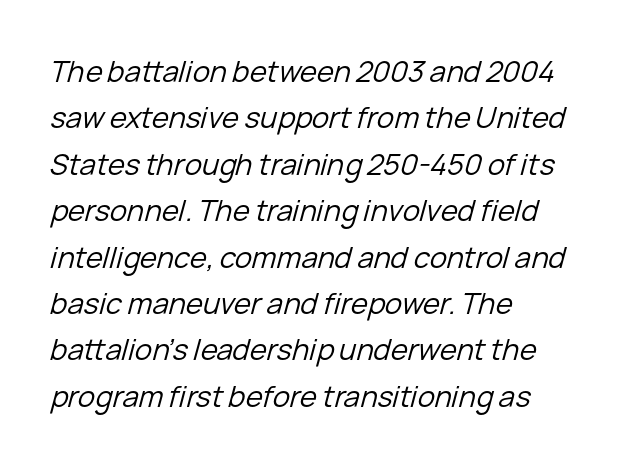
The rendering uses natural spacing where letterforms have individual widths. The gap between lines stays unmarked. The text block is weighted toward the left margin, trailing off unevenly rightward. What stands out about the letter spacing? Nothing — it is the standard amount.
